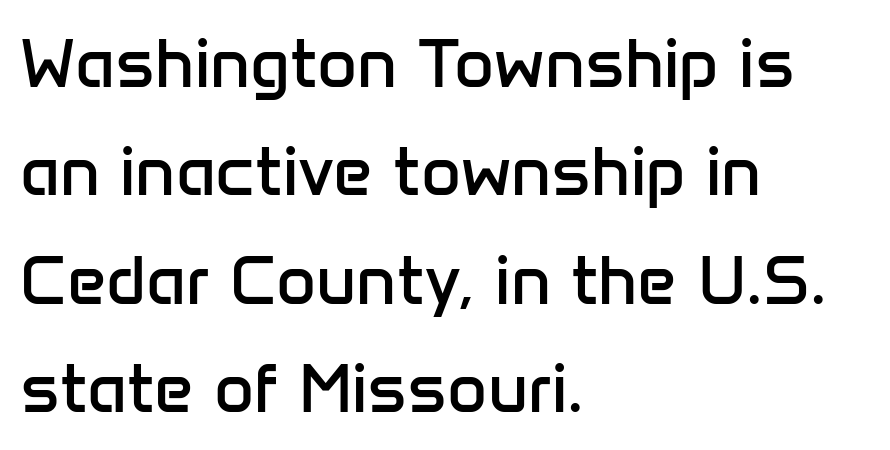
{"serif": "no", "italic": "no", "bold": "no", "weight": "regular", "width": "normal", "stroke_contrast": "low", "x_height": "medium", "monospaced": "no", "underline": "no", "align": "left", "line_spacing": "normal", "line_spacing_ratio": 1.57, "letter_spacing": "normal", "letter_spacing_em": 0.0, "glyph_px": 69}
